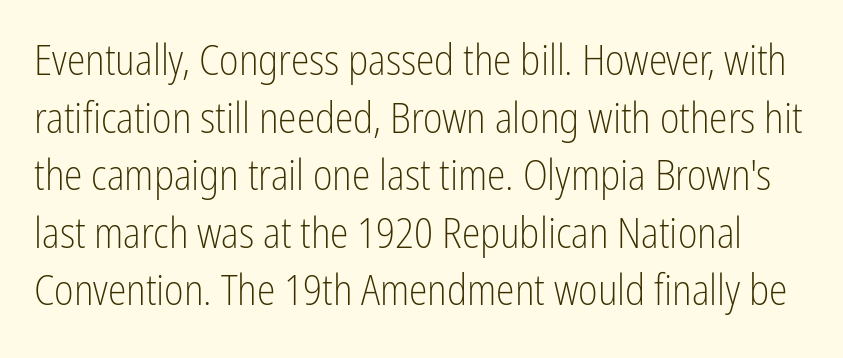
{"serif": "no", "italic": "no", "bold": "no", "weight": "light", "width": "condensed", "stroke_contrast": "low", "x_height": "medium", "monospaced": "no", "underline": "no", "line_spacing": "normal", "line_spacing_ratio": 1.37, "letter_spacing": "normal", "letter_spacing_em": 0.0, "glyph_px": 42}
